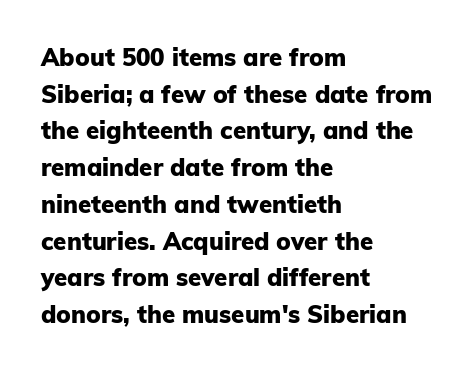
A typesetter would call this zero additional tracking. The letters stand upright; this is a roman face. Regular leading. The passage is arranged the way most books set body copy — flush left. Rule under the text: the space is simply empty. Strokes here are thick enough to call this a true bold.
